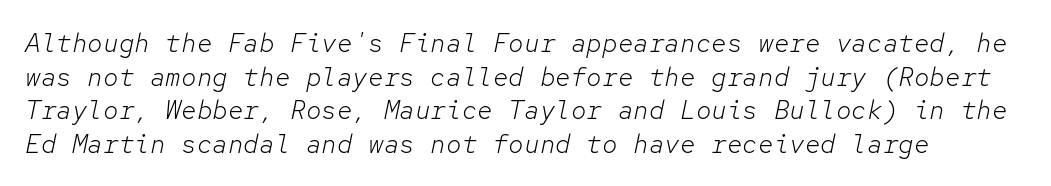
The image shows 26 px text type, italic (leaning right); set normal line spacing (1.29x), normal letter spacing, not underlined.
